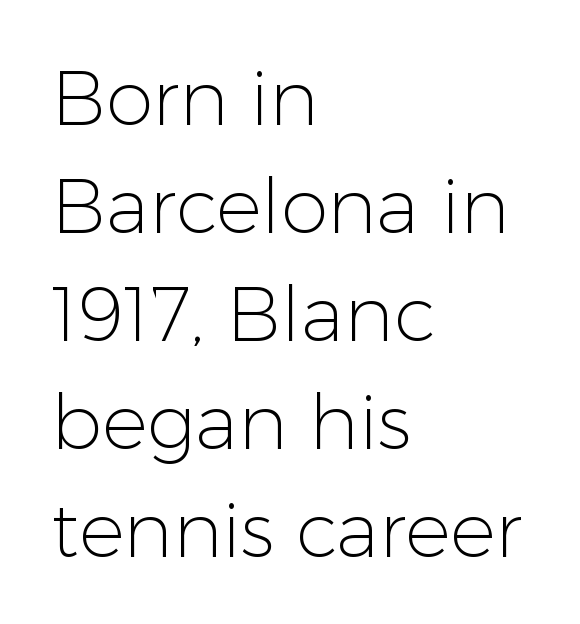
{"serif": "no", "italic": "no", "bold": "no", "weight": "light", "width": "normal", "stroke_contrast": "low", "x_height": "medium", "monospaced": "no", "underline": "no", "align": "left", "line_spacing": "normal", "line_spacing_ratio": 1.42, "letter_spacing": "normal", "letter_spacing_em": 0.0, "glyph_px": 76}
